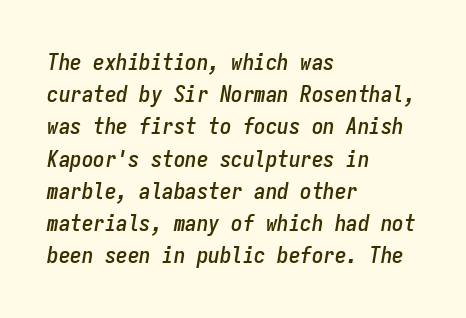
The image shows 23 px text type, italic (leaning right); set left-aligned, normal line spacing (1.4x), normal letter spacing, not underlined.
